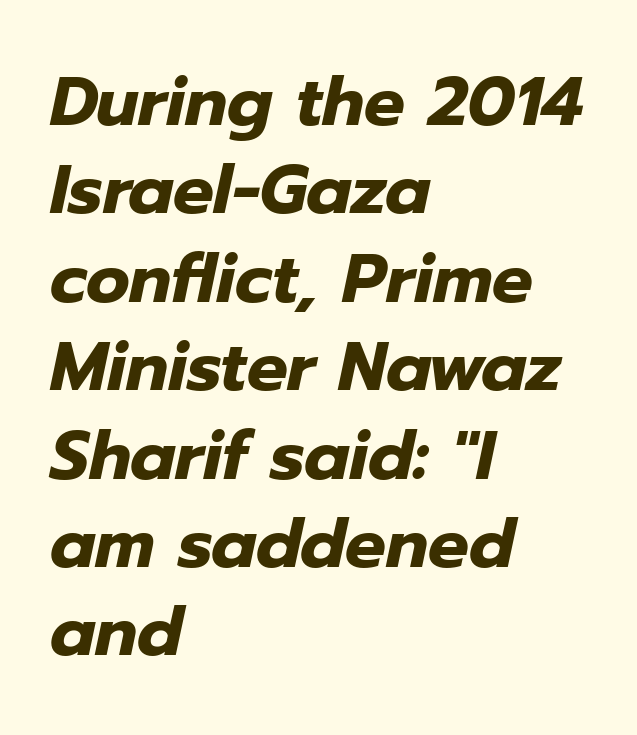
The image shows 68 px heavy type, italic (leaning right); set left-aligned, normal line spacing (1.3x), normal letter spacing, not underlined; low stroke contrast and a medium x-height.
